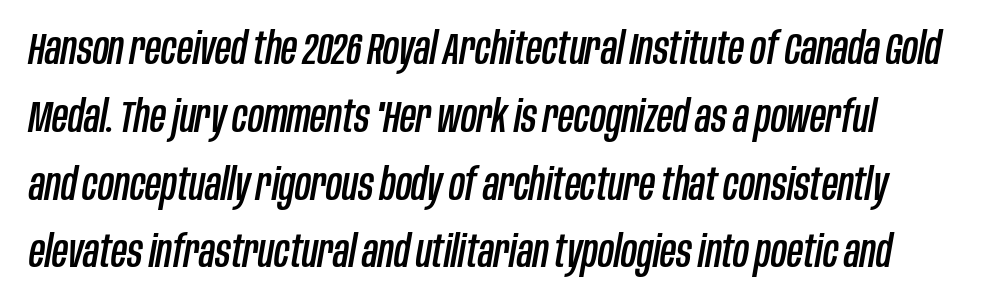
{"italic": "yes", "lean": "right", "slant_degrees": 10, "width": "condensed", "stroke_contrast": "low", "x_height": "large", "monospaced": "no", "underline": "no", "line_spacing": "normal", "line_spacing_ratio": 1.54, "letter_spacing": "normal", "letter_spacing_em": 0.0, "glyph_px": 44}
